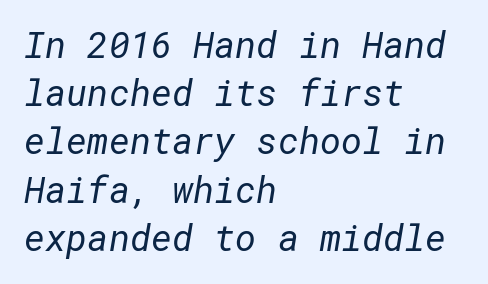
Vertically, the passage feels balanced, rows spaced as you'd expect. Weight class: somewhere from thin through regular. Compared with typical body copy, the letter spacing here is the same. The rendering shows plain stroke endings on the letterforms — a sans-serif design. Just letters on the line, the space beneath them empty. This rendering uses left alignment, leaving the right contour irregular.
